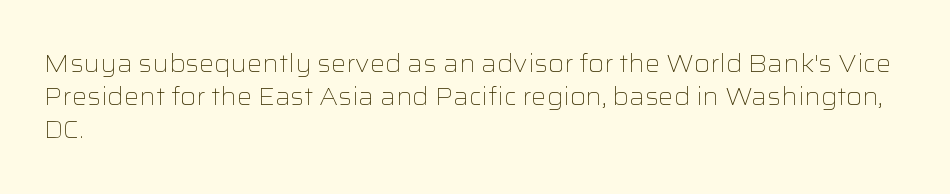
{"italic": "no", "bold": "no", "underline": "no", "align": "left", "line_spacing": "normal", "line_spacing_ratio": 1.38, "letter_spacing": "normal", "letter_spacing_em": 0.0, "glyph_px": 24}
